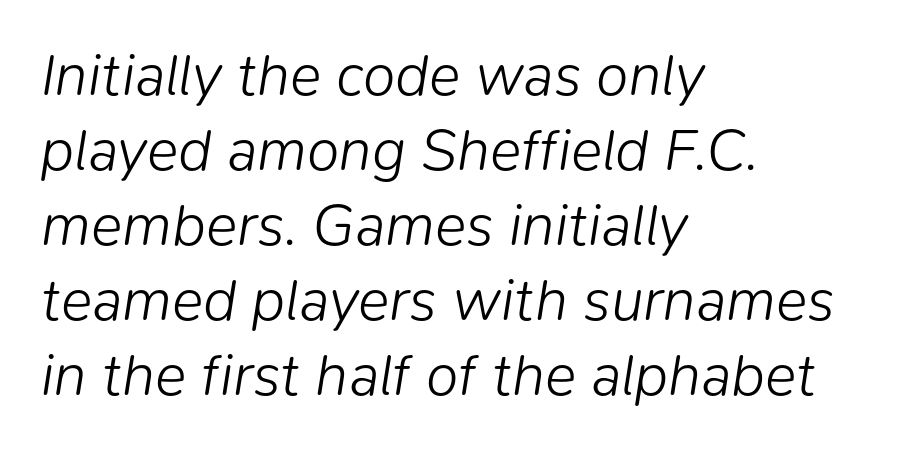
Compared with typical paragraphs, the rows here are spaced about the same. Spacing verdict: proportional, widths tailored to each character. Is the letter spacing exaggerated? No — it looks like the ordinary default. The text carries the slant typical of an italic or oblique font. Weight: not bold — regular or lighter. Caption: multi-line text, flush left, ragged right.
